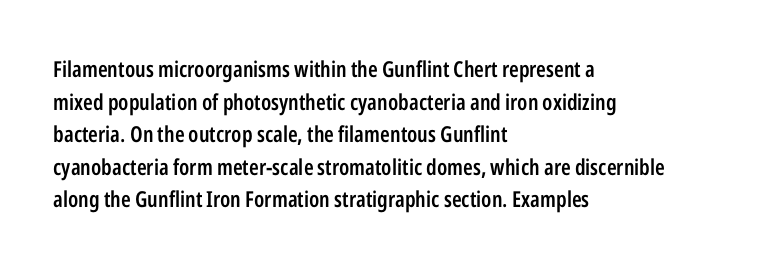
Q: Is the text bold? A: Semi-bold.
Q: Is the text italic (slanted)? A: No, it is upright.
Q: Is the text underlined? A: No.
Q: How is the paragraph aligned? A: Left-aligned.
Q: Is the spacing between letters normal or unusually wide? A: Normal.
Q: Is the spacing between lines tight, normal or loose? A: Normal.
